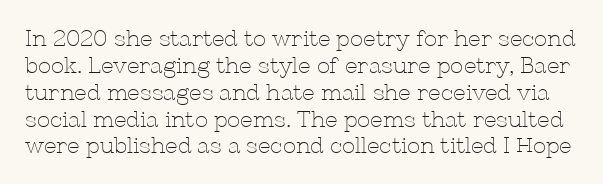
Q: Is the text bold? A: No.
Q: Is the text italic (slanted)? A: No, it is upright.
Q: Is the text underlined? A: No.
Q: Is the spacing between letters normal or unusually wide? A: Normal.
